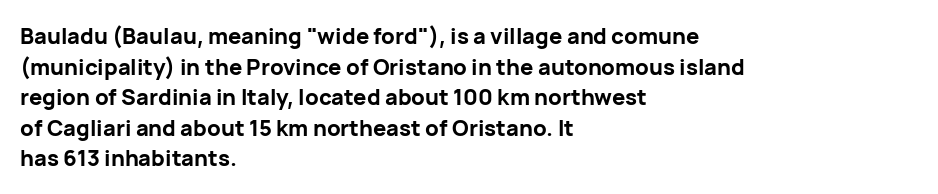
Q: Is the text bold? A: Yes.
Q: Is the text italic (slanted)? A: No, it is upright.
Q: Is the text underlined? A: No.
Q: How is the paragraph aligned? A: Left-aligned.
Q: Is the spacing between letters normal or unusually wide? A: Normal.
Q: Is the spacing between lines tight, normal or loose? A: Normal.
